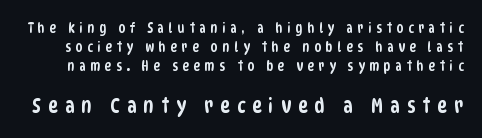
The passage shown begins with its smaller block and ends with its larger one. Horizontal bands of white between lines are of average thickness. The tracking jumps out immediately: characters are airy and widely separated. Type without underlining.
